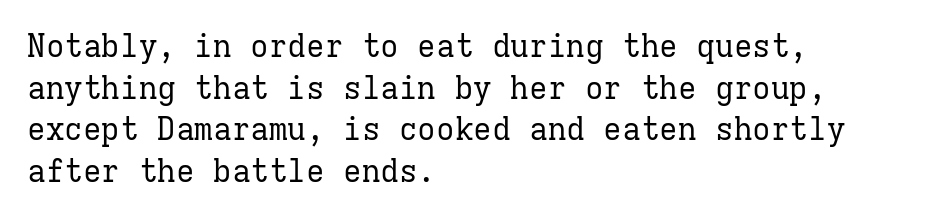
{"serif": "yes", "italic": "no", "bold": "no", "weight": "regular", "width": "normal", "stroke_contrast": "low", "x_height": "medium", "monospaced": "yes", "underline": "no", "align": "left", "line_spacing": "normal", "line_spacing_ratio": 1.34, "letter_spacing": "normal", "letter_spacing_em": 0.0, "glyph_px": 31}
